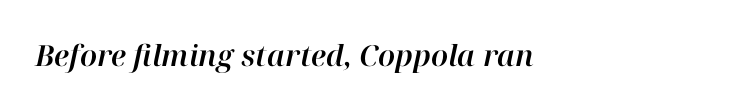
The image shows 29 px text type, italic (leaning right); set normal letter spacing, not underlined; high stroke contrast and a medium x-height.
